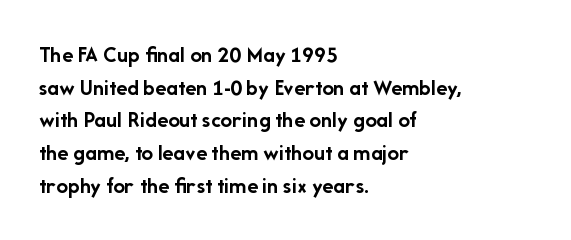
Here the glyphs are tracked normally, forming tight word shapes. One-word summary of the alignment: left. In terms of posture, this sample is upright. Notice how thick the strokes are: this is what a full bold looks like. The lines sit at an ordinary, default distance from one another.
